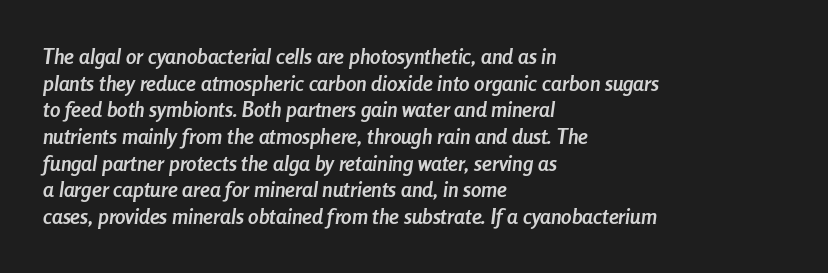
Q: Is the text bold? A: Yes.
Q: Is the text italic (slanted)? A: Yes, it leans right by about 8 degrees.
Q: Is the text underlined? A: No.
Q: How is the paragraph aligned? A: Left-aligned.
Q: Is the spacing between letters normal or unusually wide? A: Normal.
Q: Is the spacing between lines tight, normal or loose? A: Normal.
